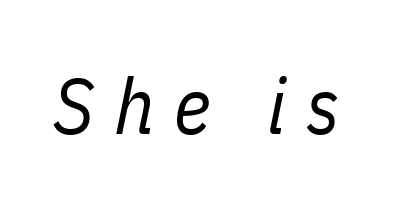
Tracking here is generous; glyphs stand well apart from one another. The passage shown is typed in a proportional face where columns would drift. Bold? No — there's no thickening of the strokes. Glance below the letters and you will spot only blank space.
